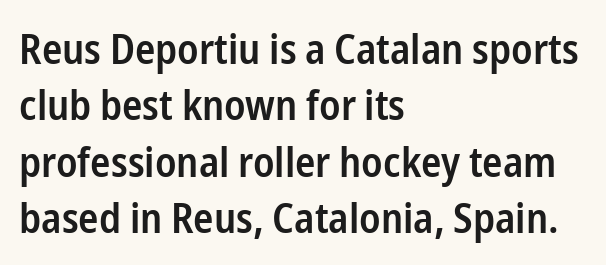
{"serif": "no", "italic": "no", "bold": "semi", "weight": "semibold", "width": "condensed", "stroke_contrast": "low", "x_height": "medium", "monospaced": "no", "underline": "no", "align": "left", "line_spacing": "normal", "line_spacing_ratio": 1.34, "letter_spacing": "normal", "letter_spacing_em": 0.0, "glyph_px": 42}
